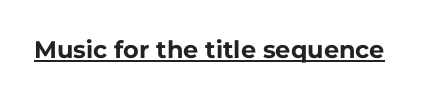
Students, observe the line beneath the letters — that is underlining. Upright lettering throughout. Summary of weight: heavy, a full bold. Here the glyphs are tracked normally, forming tight word shapes.
